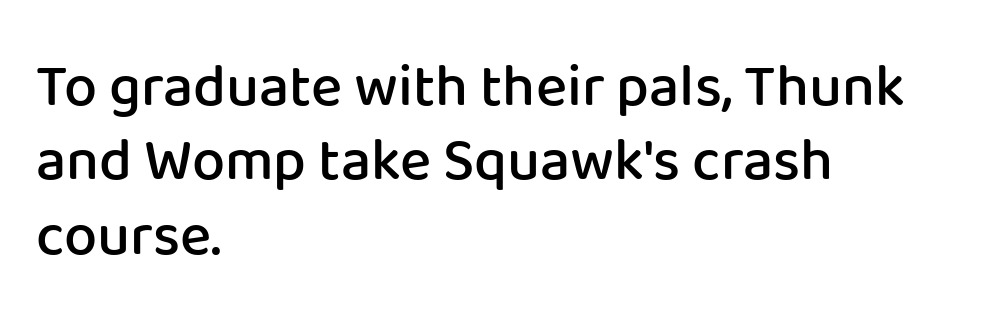
The image shows 59 px semibold sans-serif type, upright; set left-aligned, normal line spacing (1.26x), normal letter spacing, not underlined; low stroke contrast and a medium x-height.
